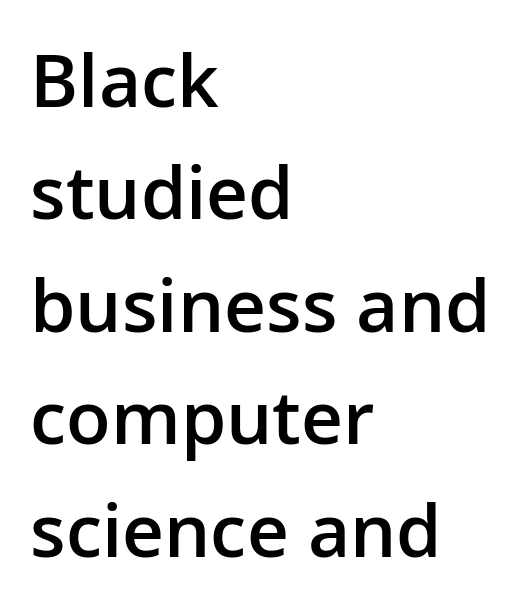
The rendering uses a moderate line-height, typical for paragraphs. In terms of weight, the rendering is demibold, just under bold. Unlike a traditional serif, this face leaves its strokes unadorned. What stands out about the letter spacing? Nothing — it is the standard amount. Think of a printed novel: that variable character pitch is what you see here. Type without underlining.
